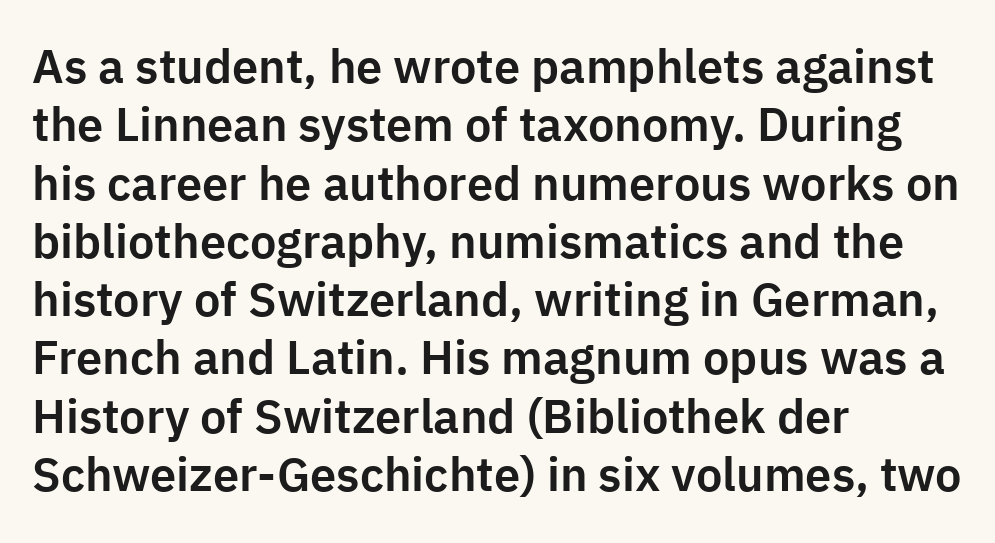
The image shows 47 px sans-serif type, upright; set left-aligned, line spacing 1.24x, normal letter spacing, not underlined; low stroke contrast and a medium x-height.
